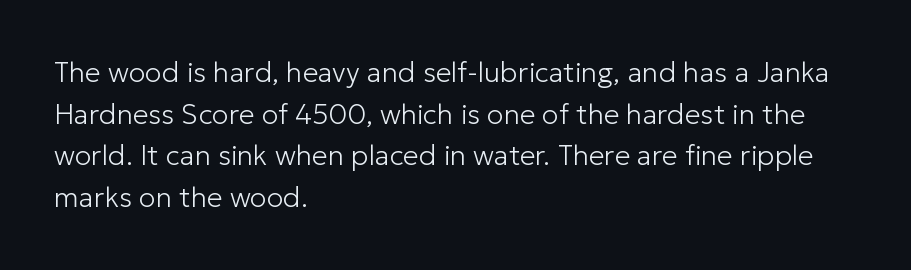
Q: Is the text bold? A: No.
Q: Is the text italic (slanted)? A: No, it is upright.
Q: Is the typeface a serif or a sans-serif typeface? A: Sans-serif.
Q: Is the text underlined? A: No.
Q: How is the paragraph aligned? A: Left-aligned.
Q: Is the spacing between letters normal or unusually wide? A: Normal.
Q: Is the spacing between lines tight, normal or loose? A: Normal.
Q: Width (condensed, normal, or wide)? A: Normal.
Q: Stroke contrast? A: Low.
Q: x-height? A: Medium.
Q: Monospaced? A: No.
